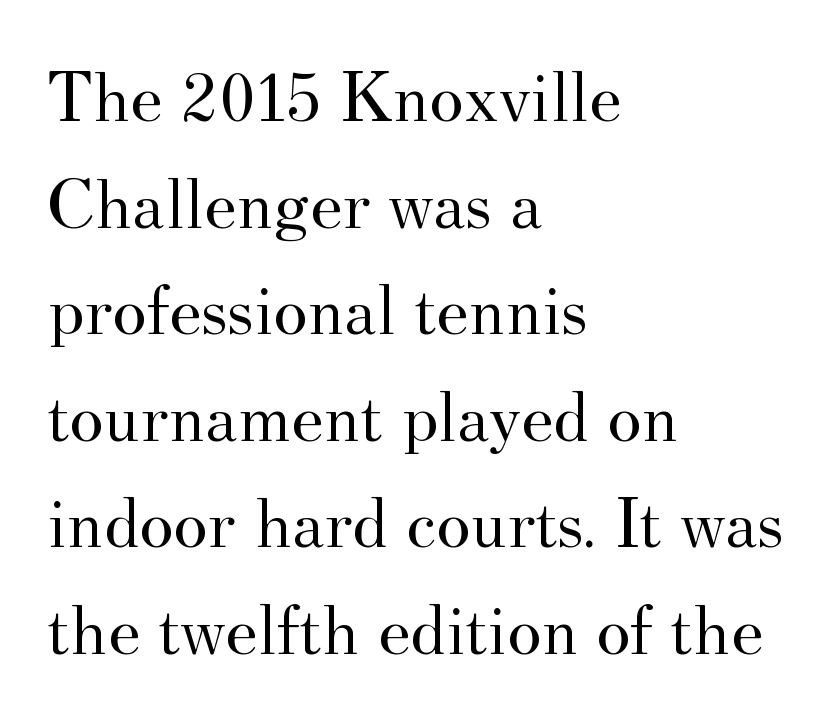
Q: Is the text bold? A: No.
Q: Is the text italic (slanted)? A: No, it is upright.
Q: Is the typeface a serif or a sans-serif typeface? A: Serif.
Q: Is the text underlined? A: No.
Q: How is the paragraph aligned? A: Left-aligned.
Q: Is the spacing between letters normal or unusually wide? A: Normal.
Q: Is the spacing between lines tight, normal or loose? A: Normal.
Q: Width (condensed, normal, or wide)? A: Normal.
Q: Stroke contrast? A: Medium.
Q: x-height? A: Small.
Q: Monospaced? A: No.
